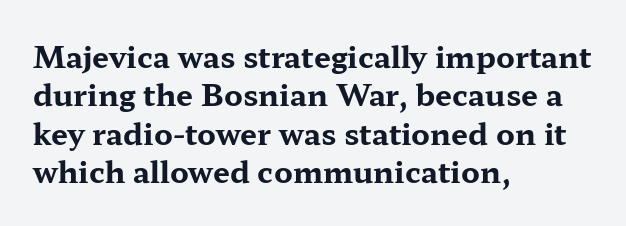
Q: Is the text bold? A: Yes.
Q: Is the text italic (slanted)? A: No, it is upright.
Q: Is the typeface a serif or a sans-serif typeface? A: Serif.
Q: Is the text underlined? A: No.
Q: How is the paragraph aligned? A: Left-aligned.
Q: Is the spacing between letters normal or unusually wide? A: Normal.
Q: Is the spacing between lines tight, normal or loose? A: Normal.
Q: Width (condensed, normal, or wide)? A: Wide.
Q: Stroke contrast? A: Medium.
Q: x-height? A: Medium.
Q: Monospaced? A: No.
